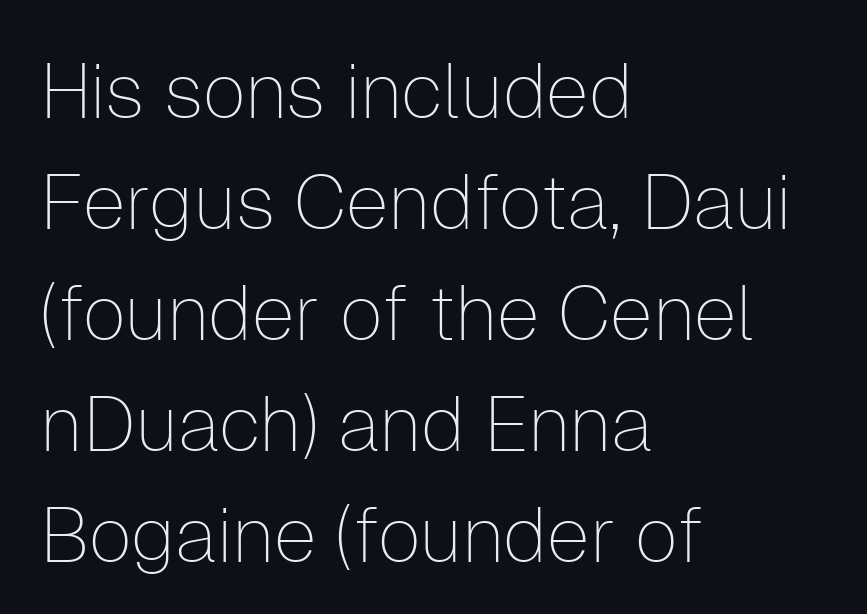
The image shows 77 px thin sans-serif type, upright; set left-aligned, normal line spacing (1.44x), normal letter spacing, not underlined; low stroke contrast and a medium x-height.
